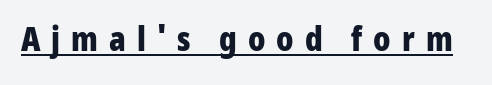
The image shows 34 px bold, condensed sans-serif type, upright; set unusually wide letter spacing (+0.32 em), underlined; low stroke contrast and a medium x-height.
